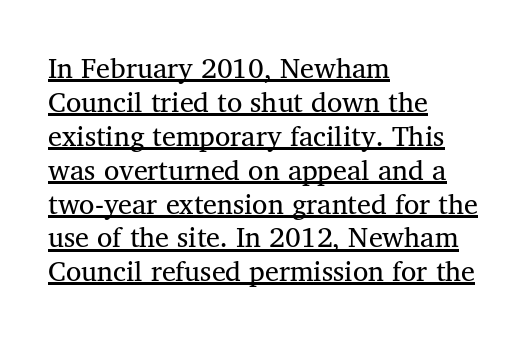
{"serif": "yes", "italic": "no", "bold": "no", "weight": "regular", "width": "normal", "stroke_contrast": "medium", "x_height": "medium", "monospaced": "no", "underline": "yes", "align": "left", "line_spacing_ratio": 1.21, "letter_spacing": "normal", "letter_spacing_em": 0.0, "glyph_px": 28}
